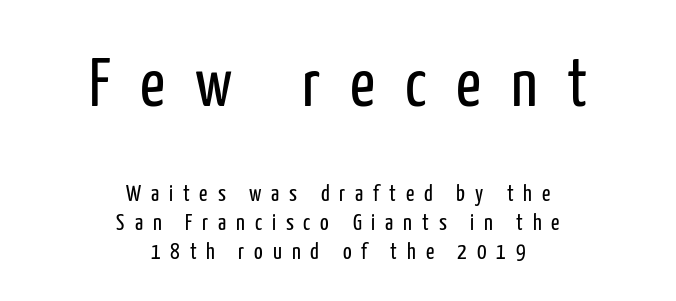
{"serif": "no", "italic": "no", "bold": "no", "weight": "regular", "width": "condensed", "stroke_contrast": "low", "x_height": "medium", "monospaced": "no", "underline": "no", "align": "center", "line_spacing": "normal", "line_spacing_ratio": 1.25, "letter_spacing": "wide", "letter_spacing_em": 0.43, "larger_block": "first", "size_ratio": 3.0, "glyph_px": 69}
